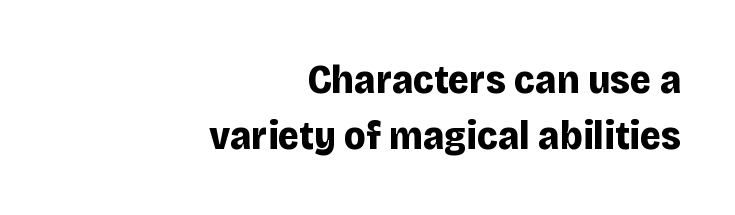
{"serif": "no", "italic": "no", "bold": "yes", "weight": "bold", "width": "normal", "stroke_contrast": "low", "x_height": "large", "monospaced": "no", "underline": "no", "align": "right", "line_spacing": "normal", "line_spacing_ratio": 1.36, "letter_spacing": "normal", "letter_spacing_em": 0.0, "glyph_px": 41}
